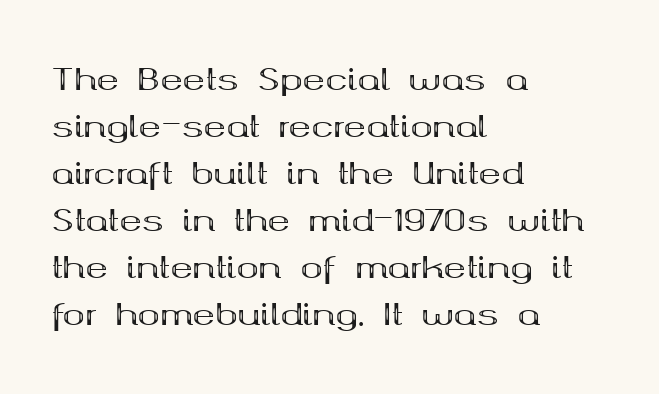
The image shows 30 px bold, wide serif type, upright; set left-aligned, normal line spacing (1.57x), normal letter spacing, not underlined; medium stroke contrast and a medium x-height.
